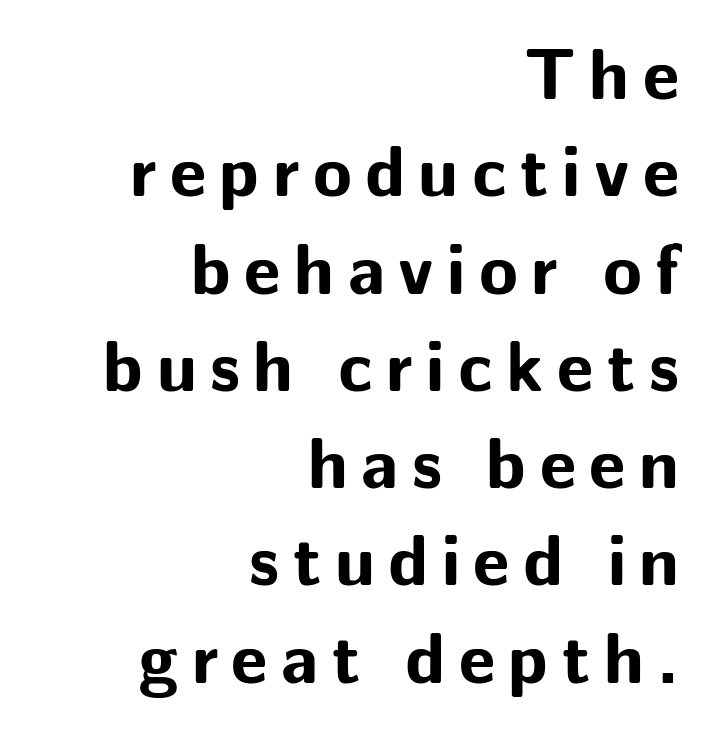
Q: Is the text bold? A: Yes.
Q: Is the text italic (slanted)? A: No, it is upright.
Q: Is the typeface a serif or a sans-serif typeface? A: Sans-serif.
Q: Is the text underlined? A: No.
Q: How is the paragraph aligned? A: Right-aligned.
Q: Is the spacing between lines tight, normal or loose? A: Normal.
Q: Width (condensed, normal, or wide)? A: Normal.
Q: Stroke contrast? A: Low.
Q: x-height? A: Medium.
Q: Monospaced? A: No.
